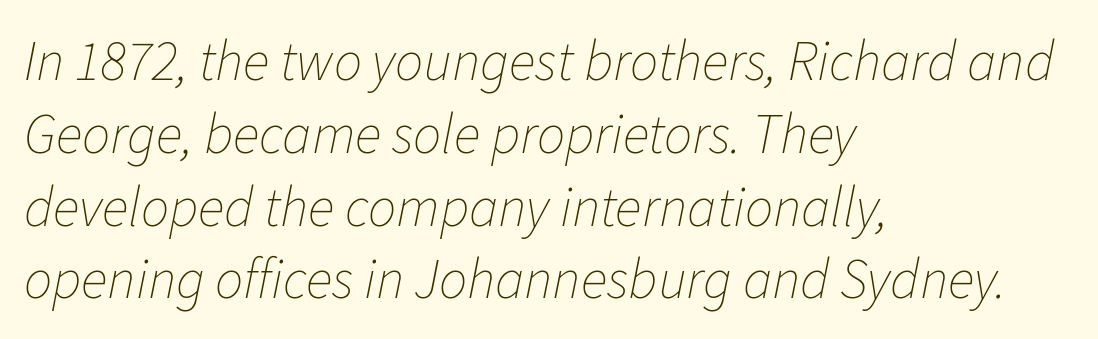
Words float on clear page, feet unadorned. The rendering uses natural spacing where letterforms have individual widths. Weight: not bold — regular or lighter. The leading is moderate, giving the passage an even texture. The letterforms sit shoulder to shoulder at normal distance. Visually the block forms a straight wall on the left and a jagged coastline on the right.
